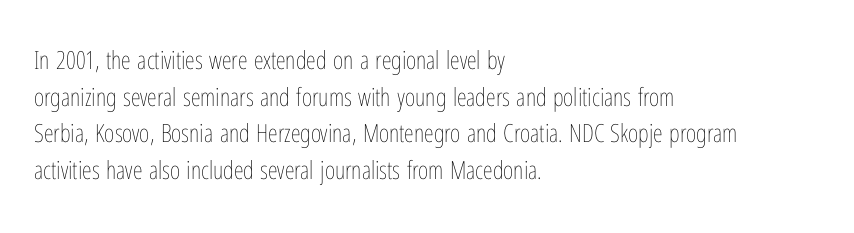
{"italic": "no", "bold": "no", "underline": "no", "align": "left", "line_spacing": "normal", "line_spacing_ratio": 1.47, "letter_spacing": "normal", "letter_spacing_em": 0.0, "glyph_px": 25}
